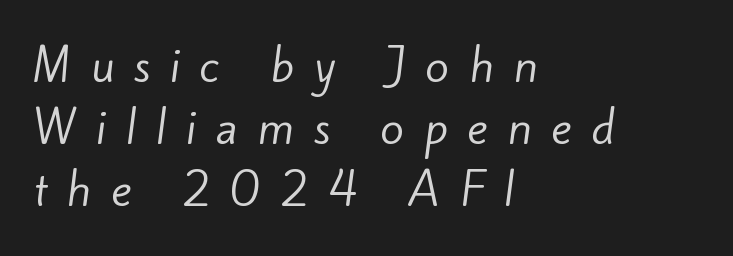
{"serif": "no", "bold": "no", "weight": "regular", "width": "normal", "stroke_contrast": "low", "x_height": "small", "monospaced": "no", "underline": "no", "align": "left", "line_spacing": "normal", "line_spacing_ratio": 1.41, "letter_spacing": "wide", "letter_spacing_em": 0.44, "glyph_px": 44}
